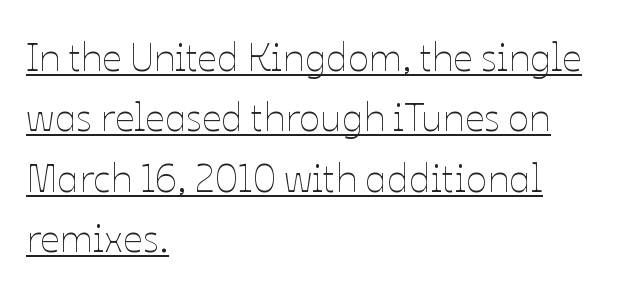
{"italic": "no", "bold": "no", "weight": "thin", "width": "normal", "stroke_contrast": "low", "x_height": "medium", "monospaced": "no", "underline": "yes", "align": "left", "line_spacing": "normal", "line_spacing_ratio": 1.55, "letter_spacing": "normal", "letter_spacing_em": 0.0, "glyph_px": 39}
